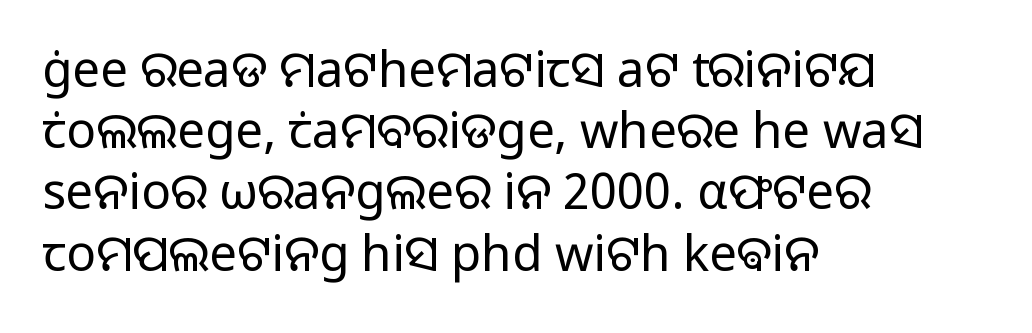
The image shows 49 px regular-weight sans-serif type, upright; set left-aligned, normal line spacing (1.25x), normal letter spacing, not underlined; low stroke contrast and a medium x-height.
